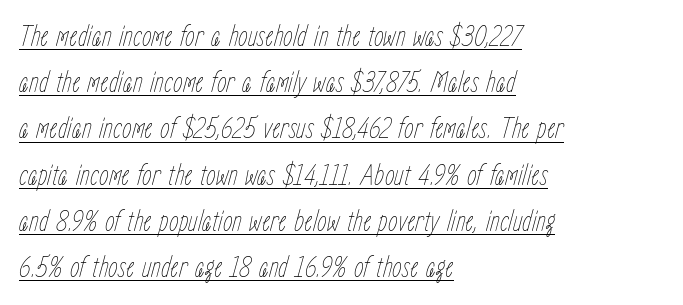
Q: Is the text bold? A: No.
Q: Is the text italic (slanted)? A: Yes, it leans right by about 15 degrees.
Q: Is the text underlined? A: Yes.
Q: How is the paragraph aligned? A: Left-aligned.
Q: Is the spacing between letters normal or unusually wide? A: Normal.
Q: Is the spacing between lines tight, normal or loose? A: Normal.
Q: Width (condensed, normal, or wide)? A: Condensed.
Q: Stroke contrast? A: Low.
Q: x-height? A: Medium.
Q: Monospaced? A: No.
